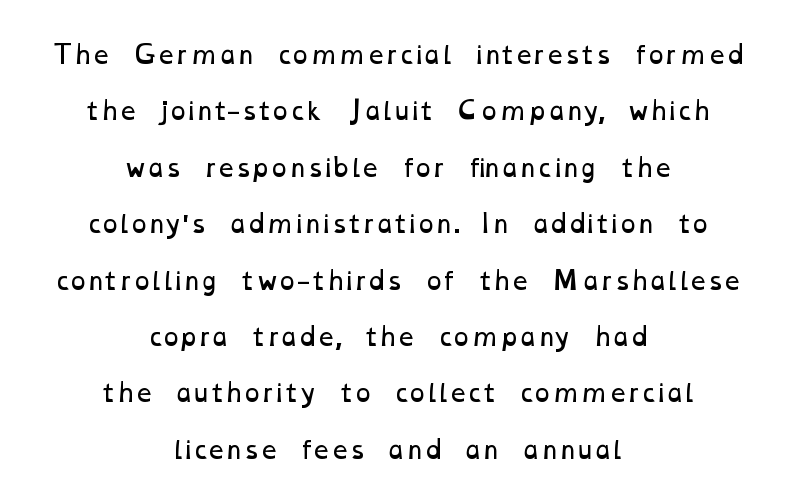
The image shows 24 px text type; set centered, loose line spacing (2.35x), normal letter spacing, not underlined.
